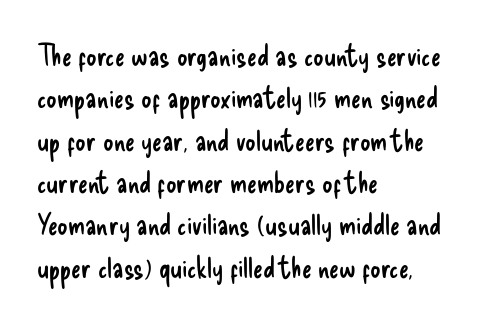
The tracking reads as untouched default to a designer's eye. In terms of posture, this sample is upright. The designer left line spacing at the default. Decoration check: the copy has no underline. Character widths vary here, with narrow letters taking less room than wide ones.
